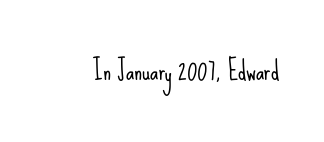
Q: Is the text bold? A: No.
Q: Is the text italic (slanted)? A: No, it is upright.
Q: Is the text underlined? A: No.
Q: Is the spacing between letters normal or unusually wide? A: Normal.
